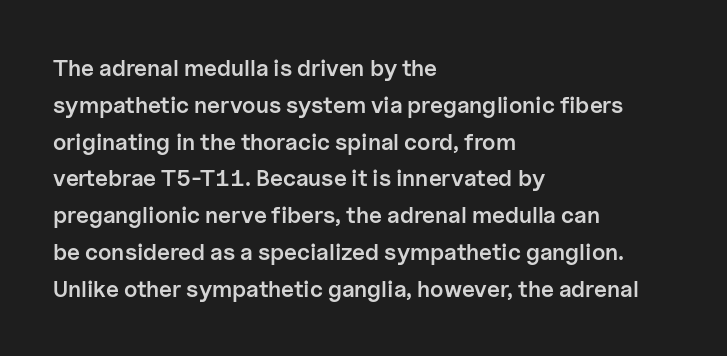
The image shows 23 px text type, upright; set left-aligned, normal line spacing (1.6x), normal letter spacing, not underlined.
